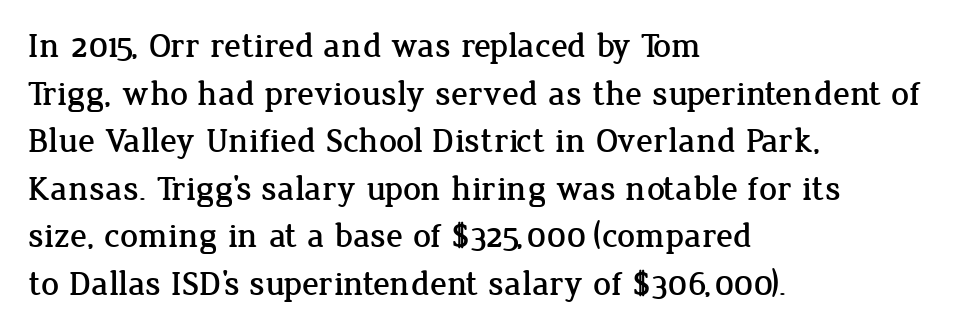
Leading matches the norm, producing a regular column. Standard letterfit; no display-style spreading of the glyphs. You could not count columns in this text — the font is proportionally spaced. Posture: vertical. Leftover space on each line is placed entirely after the last word. Each letter's strokes conclude with small projecting serifs.
